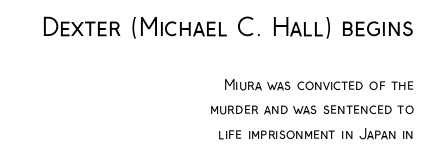
The image shows 24 px text type, upright; set right-aligned, line spacing 1.77x, normal letter spacing, not underlined; the first (top) block is 1.71x larger.
